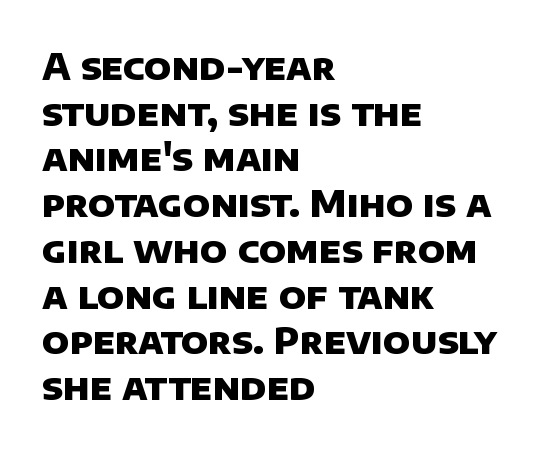
The designer went with a sans here, leaving each stem footless. Looks like regular typesetting: each glyph gets only the width it needs. Underlining? Definitely not there. Every letter is thick-stroked: bold, no question. Every row of glyphs begins at an identical x-position on the left.
